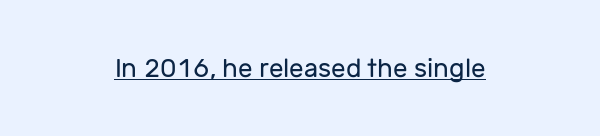
Q: Is the text bold? A: No.
Q: Is the text italic (slanted)? A: No, it is upright.
Q: Is the text underlined? A: Yes.
Q: How is the paragraph aligned? A: Centered.
Q: Is the spacing between letters normal or unusually wide? A: Normal.
